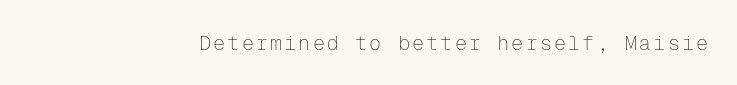
{"italic": "no", "bold": "no", "underline": "no", "align": "right", "glyph_px": 20}
